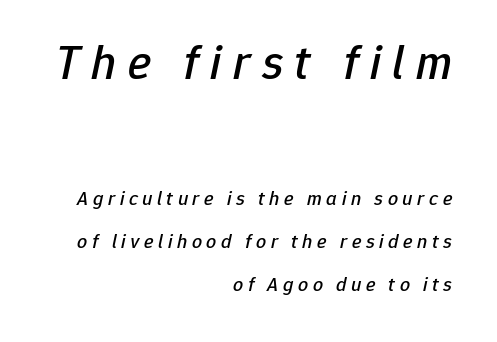
Q: Is the text italic (slanted)? A: Yes, it leans right by about 12 degrees.
Q: Is the text underlined? A: No.
Q: How is the paragraph aligned? A: Right-aligned.
Q: Is the spacing between letters normal or unusually wide? A: Unusually wide.
Q: Is the spacing between lines tight, normal or loose? A: Loose.
Q: Which block of text is set in a larger size, the first (top) or the second (bottom)? A: The first (top) one.
Q: Width (condensed, normal, or wide)? A: Normal.
Q: Stroke contrast? A: Low.
Q: x-height? A: Medium.
Q: Monospaced? A: No.
